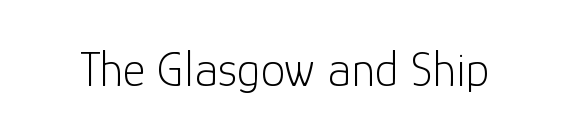
Q: Is the text bold? A: No.
Q: Is the text italic (slanted)? A: No, it is upright.
Q: Is the typeface a serif or a sans-serif typeface? A: Sans-serif.
Q: Is the text underlined? A: No.
Q: Is the spacing between letters normal or unusually wide? A: Normal.
Q: Width (condensed, normal, or wide)? A: Normal.
Q: Stroke contrast? A: Low.
Q: x-height? A: Medium.
Q: Monospaced? A: No.
